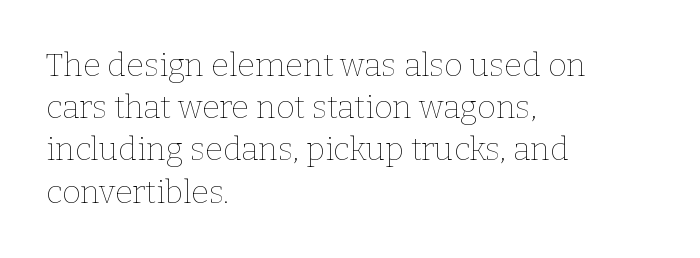
Q: Is the text bold? A: No.
Q: Is the text italic (slanted)? A: No, it is upright.
Q: Is the text underlined? A: No.
Q: How is the paragraph aligned? A: Left-aligned.
Q: Is the spacing between letters normal or unusually wide? A: Normal.
Q: Is the spacing between lines tight, normal or loose? A: Normal.
Q: Width (condensed, normal, or wide)? A: Normal.
Q: Stroke contrast? A: Low.
Q: x-height? A: Medium.
Q: Monospaced? A: No.
